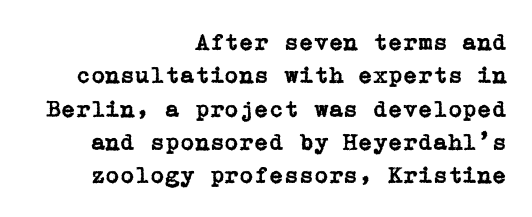
Q: Is the text italic (slanted)? A: No, it is upright.
Q: Is the text underlined? A: No.
Q: How is the paragraph aligned? A: Right-aligned.
Q: Is the spacing between letters normal or unusually wide? A: Normal.
Q: Is the spacing between lines tight, normal or loose? A: Normal.
